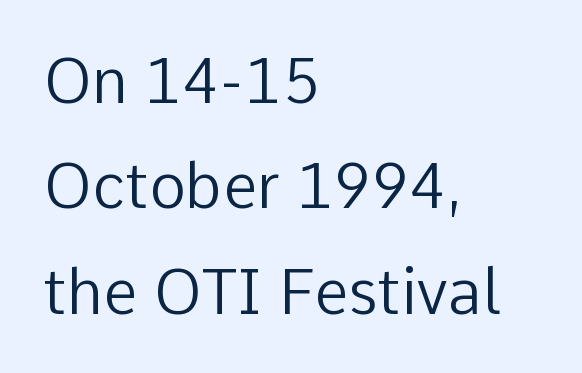
{"serif": "no", "italic": "no", "bold": "no", "weight": "regular", "width": "normal", "stroke_contrast": "low", "x_height": "medium", "monospaced": "no", "underline": "no", "align": "left", "line_spacing": "normal", "line_spacing_ratio": 1.7, "letter_spacing": "normal", "letter_spacing_em": 0.0, "glyph_px": 62}
